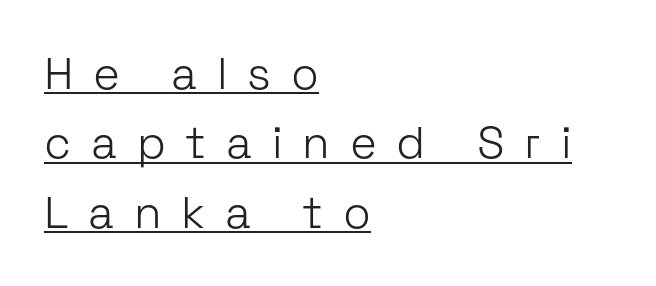
{"serif": "no", "italic": "no", "bold": "no", "weight": "light", "width": "normal", "stroke_contrast": "low", "x_height": "medium", "monospaced": "no", "underline": "yes", "align": "left", "line_spacing": "normal", "line_spacing_ratio": 1.54, "letter_spacing": "wide", "letter_spacing_em": 0.44, "glyph_px": 45}
